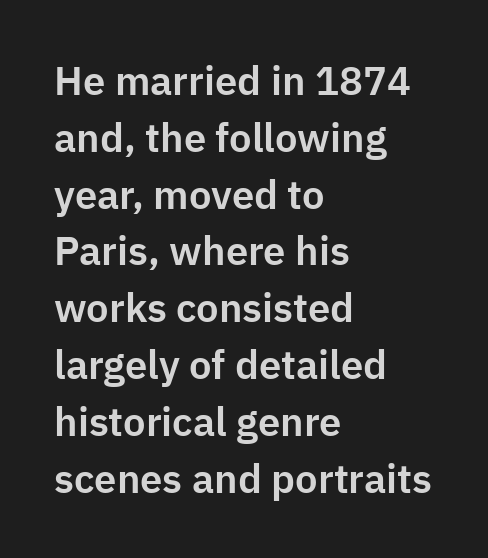
The image shows 40 px sans-serif type, upright; set left-aligned, normal line spacing (1.42x), normal letter spacing, not underlined; low stroke contrast and a medium x-height.
